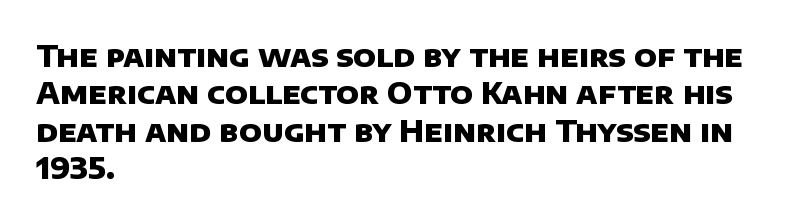
Q: Is the text bold? A: Yes.
Q: Is the typeface a serif or a sans-serif typeface? A: Sans-serif.
Q: Is the text underlined? A: No.
Q: How is the paragraph aligned? A: Left-aligned.
Q: Is the spacing between letters normal or unusually wide? A: Normal.
Q: Is the spacing between lines tight, normal or loose? A: Normal.
Q: Width (condensed, normal, or wide)? A: Normal.
Q: Stroke contrast? A: Low.
Q: x-height? A: Large.
Q: Monospaced? A: No.
